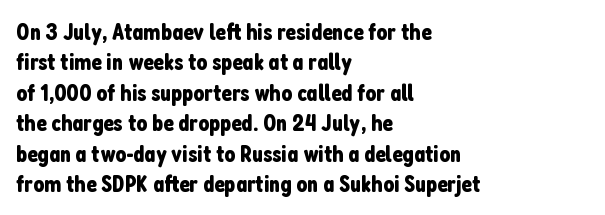
The image shows 24 px text type, upright; set left-aligned, normal line spacing (1.27x), normal letter spacing, not underlined.
